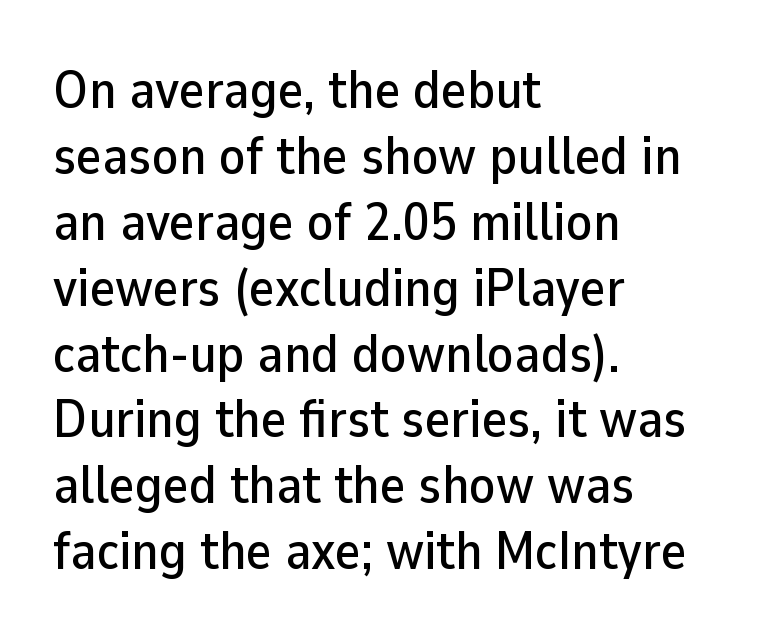
Q: Is the text italic (slanted)? A: No, it is upright.
Q: Is the typeface a serif or a sans-serif typeface? A: Sans-serif.
Q: Is the text underlined? A: No.
Q: How is the paragraph aligned? A: Left-aligned.
Q: Is the spacing between letters normal or unusually wide? A: Normal.
Q: Width (condensed, normal, or wide)? A: Normal.
Q: Stroke contrast? A: Low.
Q: x-height? A: Medium.
Q: Monospaced? A: No.
